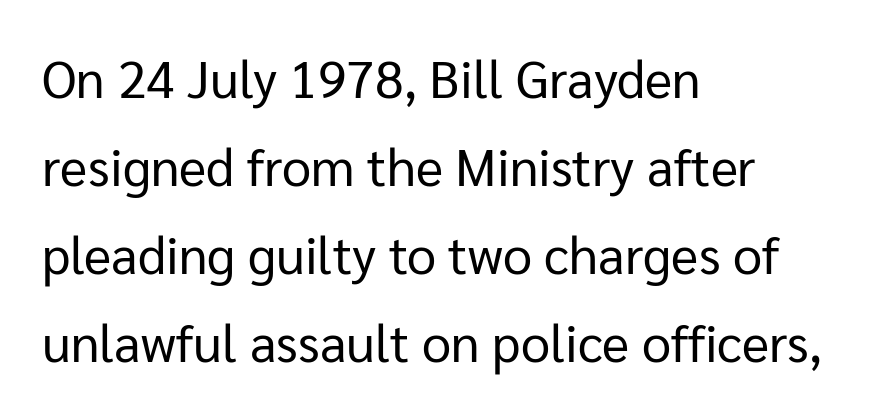
The space directly below the letters is spotless. Vertical strokes here are truly vertical. These lines stack with their left ends in a neat column. This block has exactly the height ordinary leading produces. The strokes carry an ordinary text weight at most. The type family on display is of the sans-serif kind.
